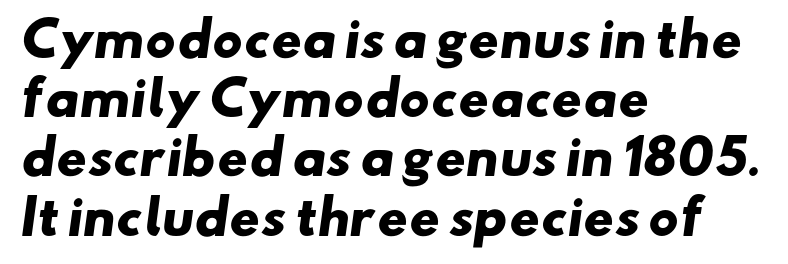
{"serif": "no", "bold": "yes", "weight": "heavy", "width": "wide", "stroke_contrast": "low", "x_height": "small", "monospaced": "no", "underline": "no", "align": "left", "line_spacing": "normal", "line_spacing_ratio": 1.26, "letter_spacing": "normal", "letter_spacing_em": 0.0, "glyph_px": 47}
